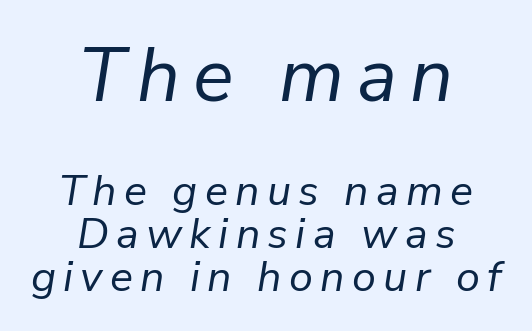
Q: Is the text bold? A: No.
Q: Is the text italic (slanted)? A: Yes, it leans right by about 9 degrees.
Q: Is the text underlined? A: No.
Q: How is the paragraph aligned? A: Centered.
Q: Is the spacing between lines tight, normal or loose? A: Tight.
Q: Which block of text is set in a larger size, the first (top) or the second (bottom)? A: The first (top) one.
Q: Width (condensed, normal, or wide)? A: Normal.
Q: Stroke contrast? A: Low.
Q: x-height? A: Medium.
Q: Monospaced? A: No.
